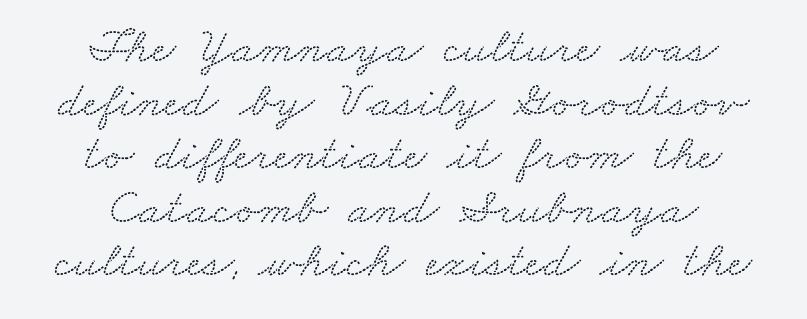
{"serif": "yes", "width": "wide", "stroke_contrast": "low", "x_height": "small", "monospaced": "no", "underline": "no", "align": "center", "line_spacing": "tight", "line_spacing_ratio": 1.05, "letter_spacing": "normal", "letter_spacing_em": 0.0, "glyph_px": 51}
